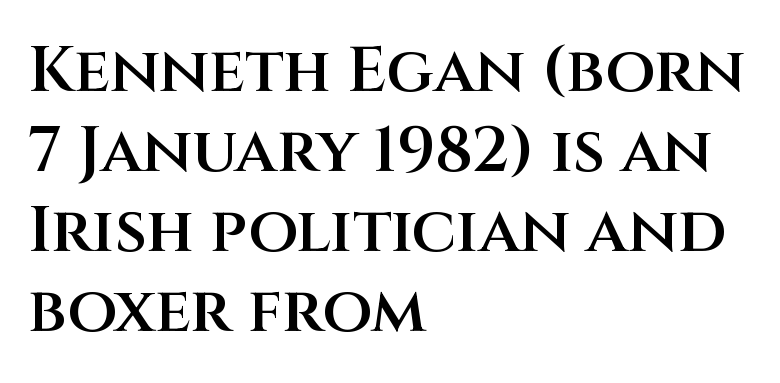
Normally led — the rows are evenly, conventionally spaced. Vertical strokes here are truly vertical. This is sans-serif lettering, the kind often seen on screens and signage. A student would call this left alignment; a typographer would say flush left, rag right. A bit beefed up — I'd call it semibold rather than bold. Honestly, there is no underline to notice here at all.
